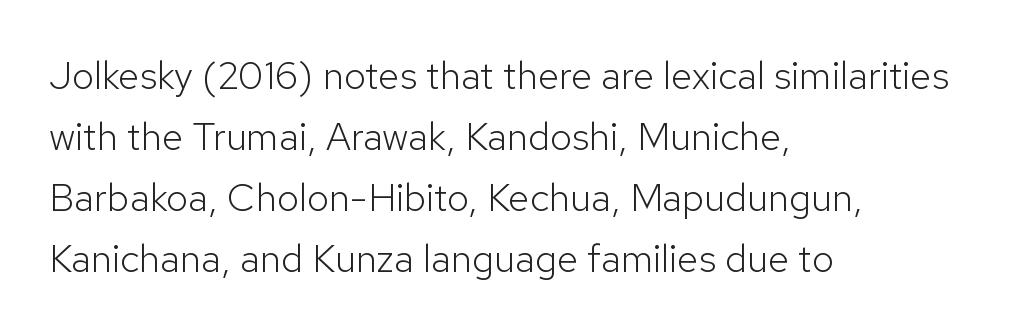
Q: Is the text bold? A: No.
Q: Is the text italic (slanted)? A: No, it is upright.
Q: Is the typeface a serif or a sans-serif typeface? A: Sans-serif.
Q: Is the text underlined? A: No.
Q: How is the paragraph aligned? A: Left-aligned.
Q: Is the spacing between letters normal or unusually wide? A: Normal.
Q: Is the spacing between lines tight, normal or loose? A: Normal.
Q: Width (condensed, normal, or wide)? A: Normal.
Q: Stroke contrast? A: Low.
Q: x-height? A: Medium.
Q: Monospaced? A: No.
